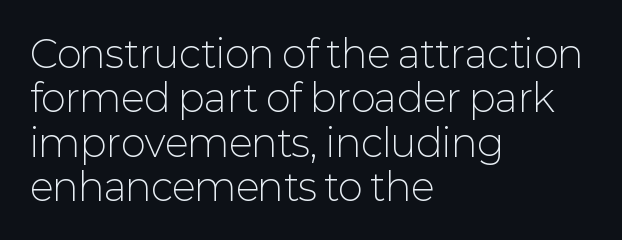
{"serif": "no", "italic": "no", "bold": "no", "weight": "light", "width": "normal", "stroke_contrast": "low", "x_height": "medium", "monospaced": "no", "underline": "no", "align": "left", "line_spacing_ratio": 1.17, "letter_spacing": "normal", "letter_spacing_em": 0.0, "glyph_px": 38}
